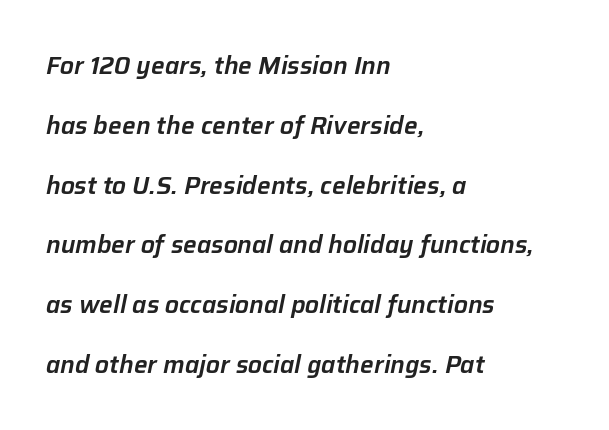
The words here are not underlined. One glance says open: line gaps are wider than usual. Typeset ragged right — the left edge is the straight one. Nothing unusual about the tracking: characters are spaced as the font intends. Posture: slanted.
